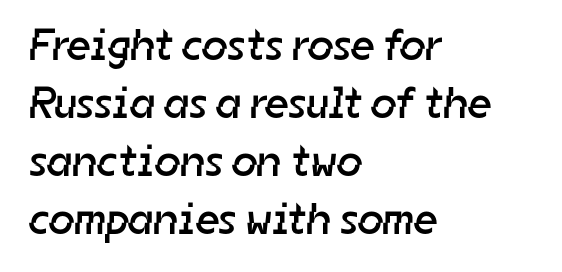
{"serif": "no", "bold": "no", "weight": "regular", "width": "normal", "stroke_contrast": "low", "x_height": "medium", "monospaced": "no", "underline": "no", "align": "left", "line_spacing": "normal", "line_spacing_ratio": 1.29, "letter_spacing": "normal", "letter_spacing_em": 0.0, "glyph_px": 45}
